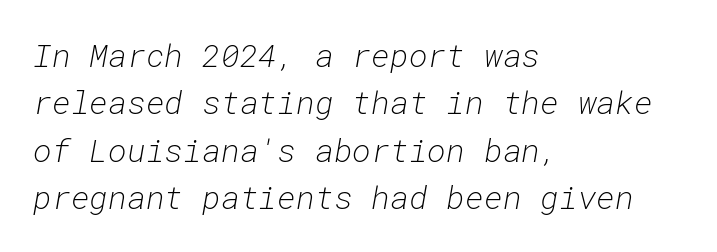
Q: Is the text bold? A: No.
Q: Is the text italic (slanted)? A: Yes, it leans right by about 10 degrees.
Q: Is the text underlined? A: No.
Q: How is the paragraph aligned? A: Left-aligned.
Q: Is the spacing between letters normal or unusually wide? A: Normal.
Q: Is the spacing between lines tight, normal or loose? A: Normal.
Q: Width (condensed, normal, or wide)? A: Normal.
Q: Stroke contrast? A: Low.
Q: x-height? A: Medium.
Q: Monospaced? A: Yes.
